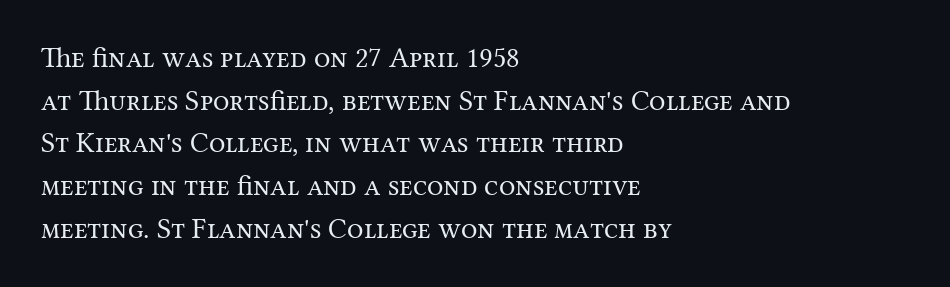
{"serif": "yes", "italic": "no", "bold": "no", "weight": "regular", "width": "normal", "stroke_contrast": "medium", "x_height": "medium", "monospaced": "no", "underline": "no", "align": "left", "line_spacing": "normal", "line_spacing_ratio": 1.47, "letter_spacing": "normal", "letter_spacing_em": 0.0, "glyph_px": 29}
